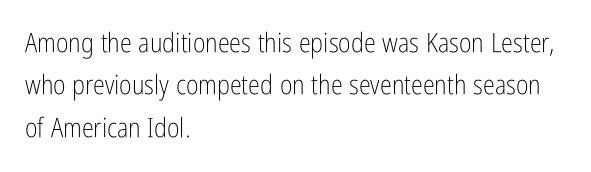
Q: Is the text bold? A: No.
Q: Is the text italic (slanted)? A: No, it is upright.
Q: Is the text underlined? A: No.
Q: How is the paragraph aligned? A: Left-aligned.
Q: Is the spacing between letters normal or unusually wide? A: Normal.
Q: Is the spacing between lines tight, normal or loose? A: Normal.
